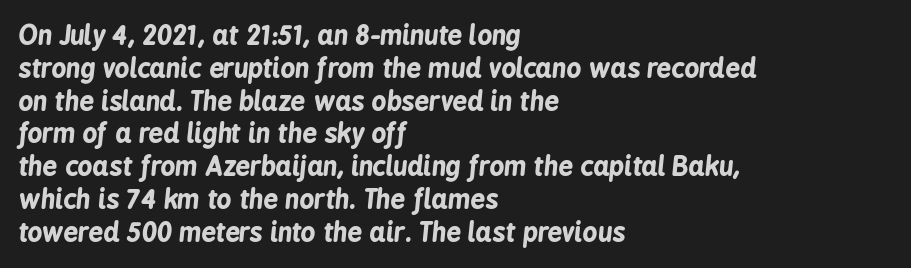
{"italic": "yes", "lean": "right", "slant_degrees": 6, "bold": "yes", "underline": "no", "align": "left", "line_spacing": "normal", "line_spacing_ratio": 1.26, "letter_spacing": "normal", "letter_spacing_em": 0.0, "glyph_px": 26}
